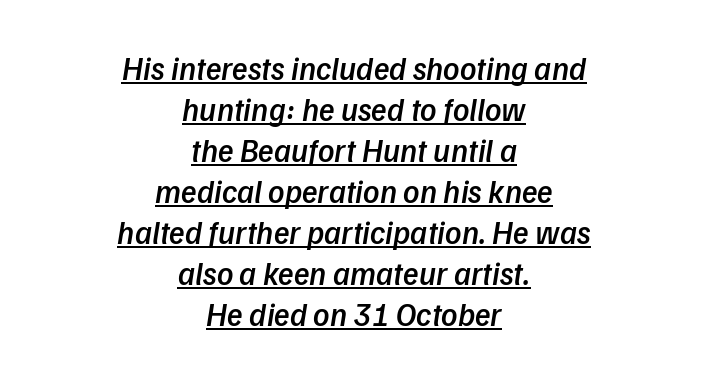
The image shows 32 px semibold sans-serif type; set centered, normal line spacing (1.28x), normal letter spacing, underlined; low stroke contrast and a medium x-height.
